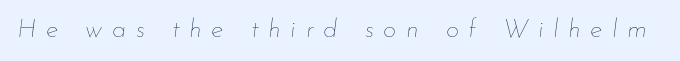
Letters rest on an invisible, unmarked baseline. The horizontal fit of the characters is loose and conspicuously gappy. Compared with a typical body face, this is equally light or lighter still. Slant detected: the letters are inclined.
